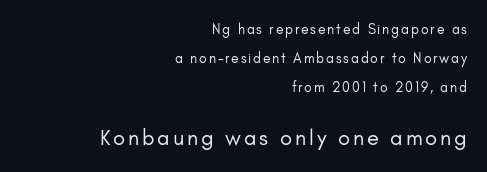
{"italic": "no", "bold": "no", "underline": "no", "align": "right", "line_spacing": "loose", "line_spacing_ratio": 2.06, "larger_block": "second", "size_ratio": 1.57, "glyph_px": 22}
